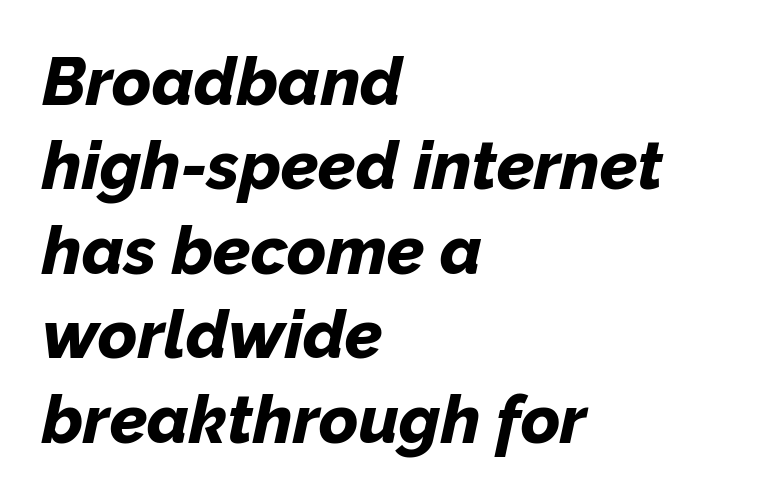
A bare baseline throughout the passage. These lines sit exactly where default settings would place them. Every letter is thick-stroked: bold, no question. Letter spacing: default.
